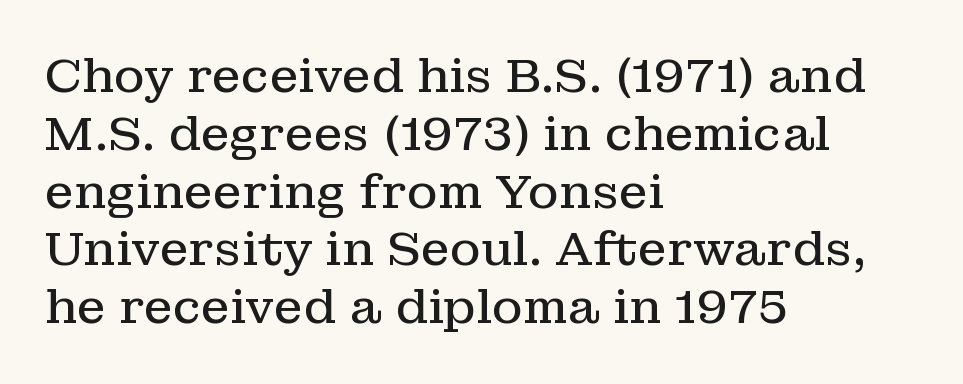
The image shows 47 px regular-weight serif type, upright; set left-aligned, line spacing 1.23x, normal letter spacing, not underlined; low stroke contrast and a medium x-height.
